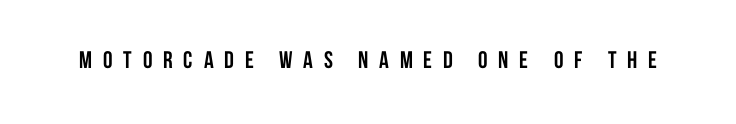
Q: Is the text bold? A: Yes.
Q: Is the text italic (slanted)? A: No, it is upright.
Q: Is the text underlined? A: No.
Q: Is the spacing between letters normal or unusually wide? A: Unusually wide.
